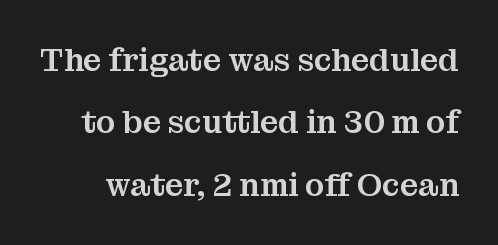
Just letters on the line, the space beneath them empty. Vertical spacing — loose. You could not count columns in this text — the font is proportionally spaced. The horizontal fit of the characters is conventional and even. The letters stand upright; this is a roman face.
